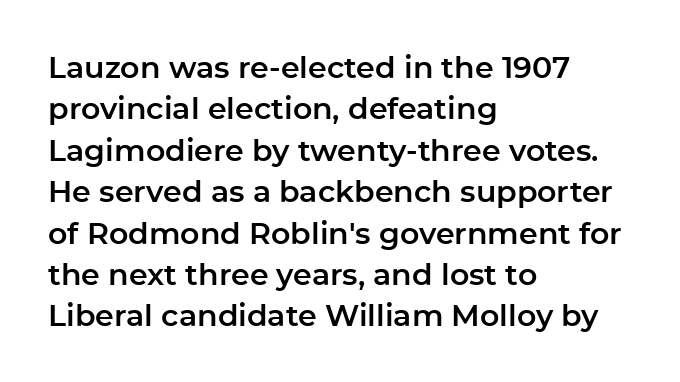
Q: Is the text italic (slanted)? A: No, it is upright.
Q: Is the typeface a serif or a sans-serif typeface? A: Sans-serif.
Q: Is the text underlined? A: No.
Q: How is the paragraph aligned? A: Left-aligned.
Q: Is the spacing between letters normal or unusually wide? A: Normal.
Q: Is the spacing between lines tight, normal or loose? A: Normal.
Q: Width (condensed, normal, or wide)? A: Normal.
Q: Stroke contrast? A: Low.
Q: x-height? A: Medium.
Q: Monospaced? A: No.
